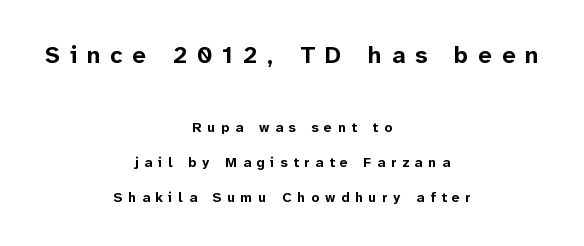
The image shows 24 px bold type, upright; set centered, loose line spacing (2.49x), unusually wide letter spacing (+0.41 em), not underlined; the first (top) block is 1.71x larger.
